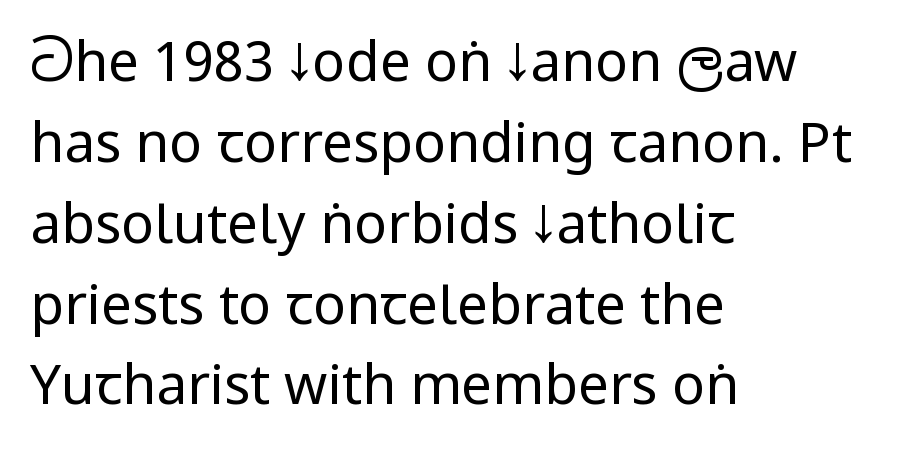
Q: Is the text bold? A: No.
Q: Is the text italic (slanted)? A: No, it is upright.
Q: Is the typeface a serif or a sans-serif typeface? A: Sans-serif.
Q: Is the text underlined? A: No.
Q: How is the paragraph aligned? A: Left-aligned.
Q: Is the spacing between letters normal or unusually wide? A: Normal.
Q: Is the spacing between lines tight, normal or loose? A: Normal.
Q: Width (condensed, normal, or wide)? A: Condensed.
Q: Stroke contrast? A: Low.
Q: x-height? A: Large.
Q: Monospaced? A: No.
